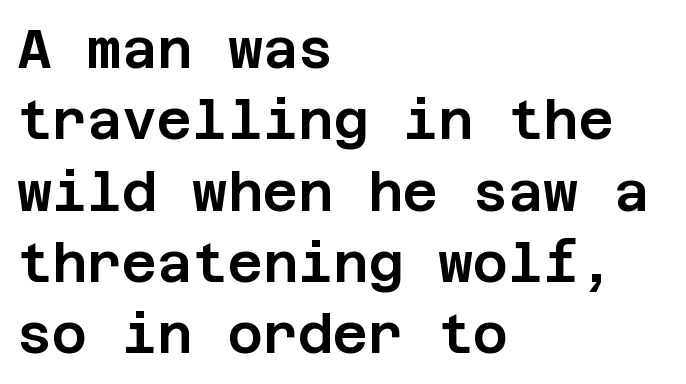
The image shows 54 px sans-serif type, upright; set left-aligned, normal line spacing (1.32x), normal letter spacing, not underlined; low stroke contrast and a large x-height.
